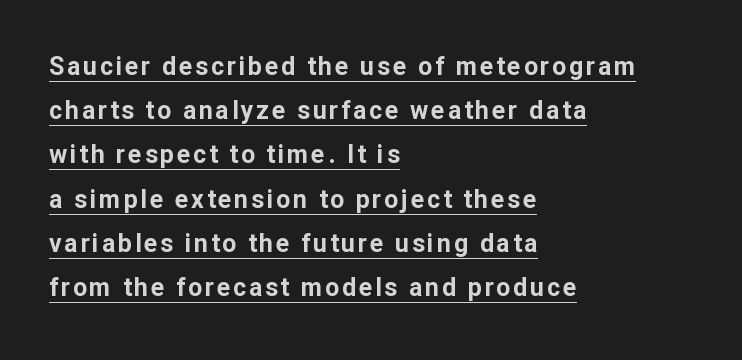
Where is the straight margin? On the left. Descenders here cross a horizontal rule under the line. On the weight axis this lands at bold, roughly 700. The axis of the letterforms is exactly vertical.
